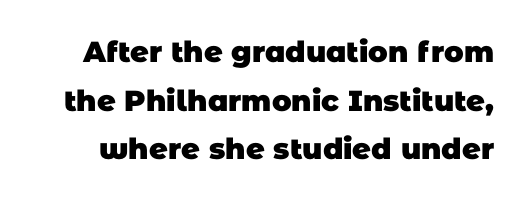
Q: Is the text bold? A: Yes.
Q: Is the typeface a serif or a sans-serif typeface? A: Sans-serif.
Q: Is the text underlined? A: No.
Q: Is the spacing between letters normal or unusually wide? A: Normal.
Q: Is the spacing between lines tight, normal or loose? A: Normal.
Q: Width (condensed, normal, or wide)? A: Normal.
Q: Stroke contrast? A: Low.
Q: x-height? A: Large.
Q: Monospaced? A: No.
